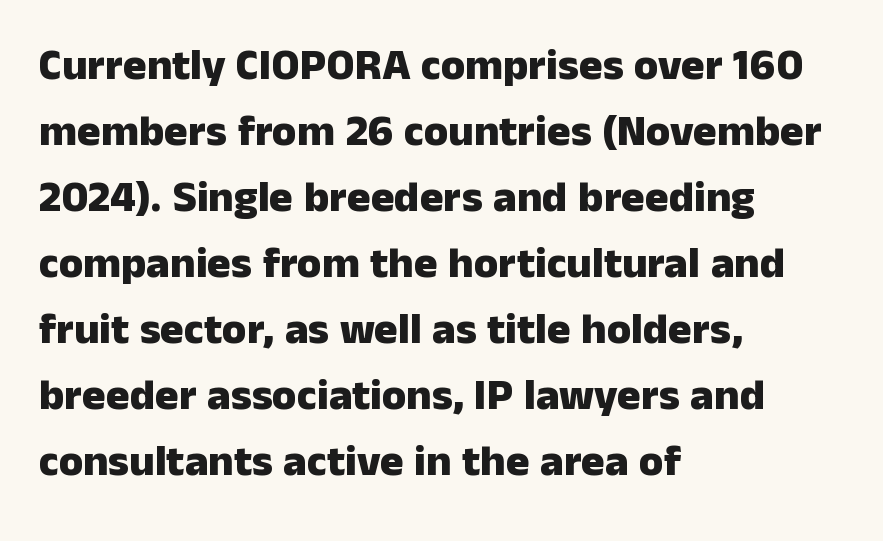
Each letter's strokes conclude bluntly, with no projecting serifs. Left-aligned paragraph, ragged on the right. Tall strokes in this sample are plumb rather than angled. The passage shown is typed in a proportional face where columns would drift. Each word holds together tightly as a unit, with standard inter-letter gaps. Clear beneath every line of the passage.
